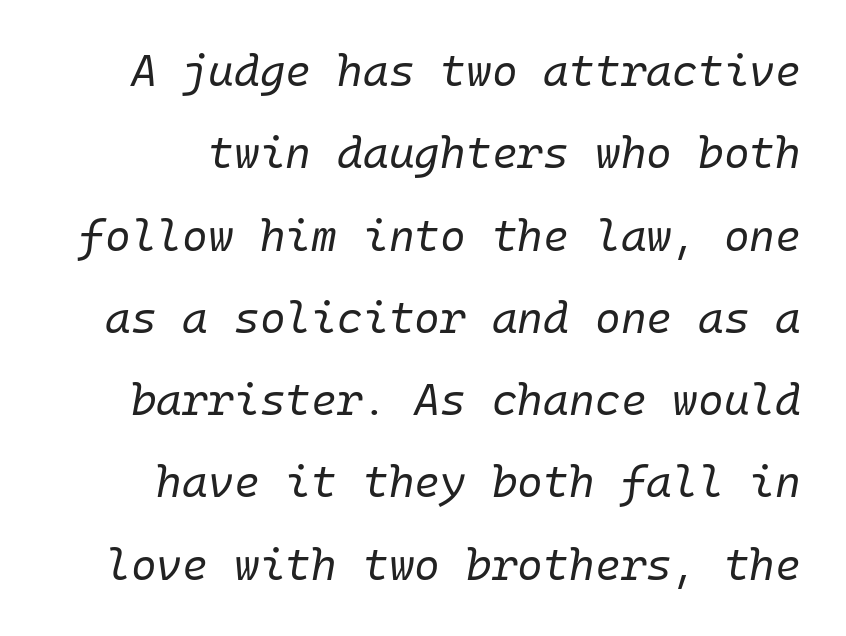
The image shows 44 px regular-weight type, italic (leaning right); set line spacing 1.87x, normal letter spacing, not underlined; low stroke contrast and a medium x-height.
